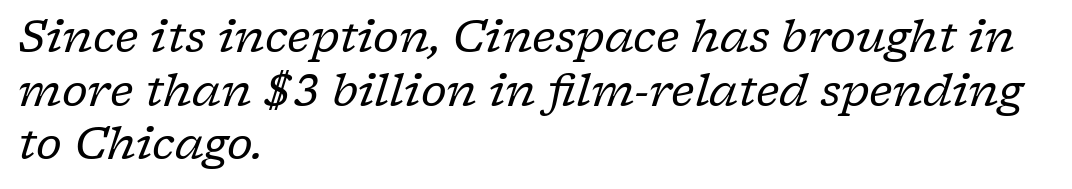
These lines are rendered in a variable-pitch font. The font is comparable to plain body text, perhaps lighter. There's an unmistakable incline to the writing here. If you drew a ruler down the left edge, every line would touch it.
